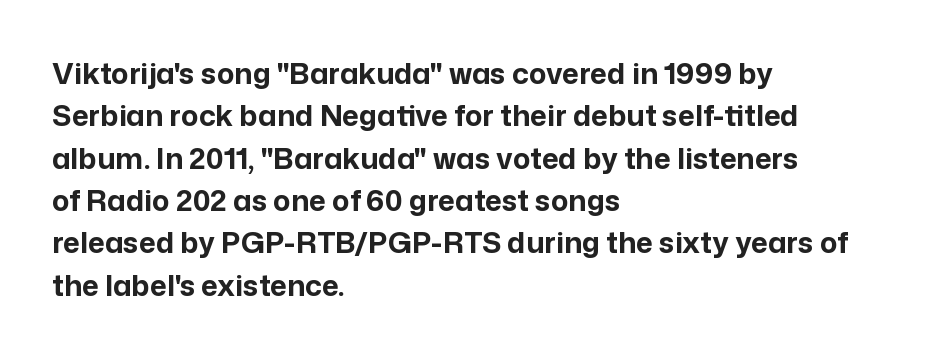
Honestly, the letter spacing is just normal — you wouldn't notice it. When letters stand straight like this, we call the style roman or upright. Unlike a traditional serif, this face leaves its strokes unadorned. The rendering uses natural spacing where letterforms have individual widths.
